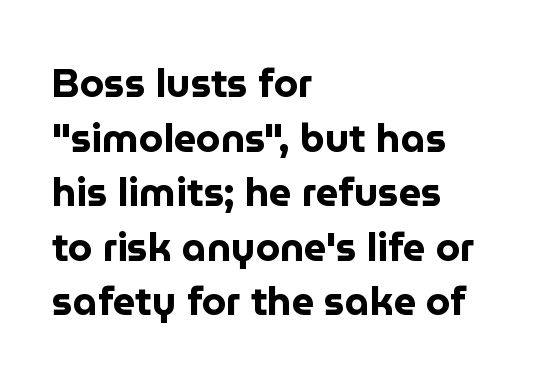
Q: Is the text bold? A: Yes.
Q: Is the text italic (slanted)? A: No, it is upright.
Q: Is the typeface a serif or a sans-serif typeface? A: Sans-serif.
Q: Is the text underlined? A: No.
Q: How is the paragraph aligned? A: Left-aligned.
Q: Is the spacing between letters normal or unusually wide? A: Normal.
Q: Is the spacing between lines tight, normal or loose? A: Normal.
Q: Width (condensed, normal, or wide)? A: Normal.
Q: Stroke contrast? A: Low.
Q: x-height? A: Medium.
Q: Monospaced? A: No.
